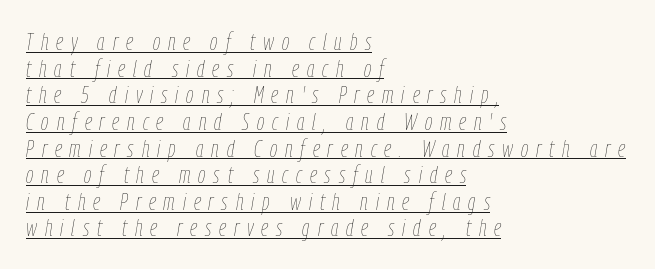
The image shows 24 px text type, italic (leaning right); set left-aligned, tight line spacing (1.11x), unusually wide letter spacing (+0.33 em), underlined.
